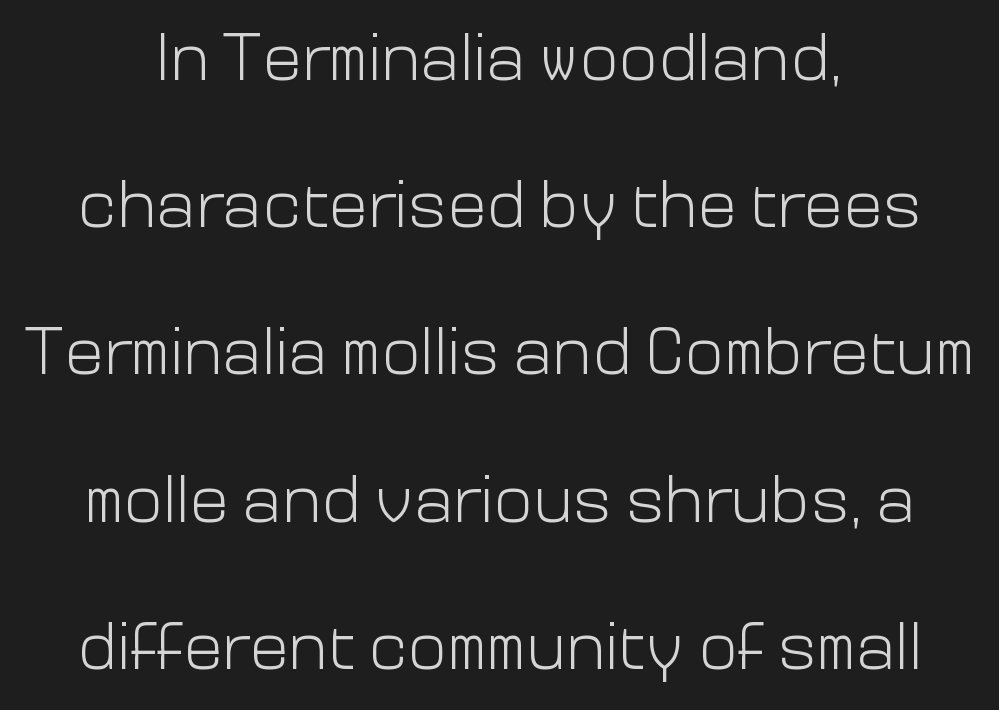
{"serif": "no", "italic": "no", "bold": "no", "weight": "light", "width": "normal", "stroke_contrast": "low", "x_height": "medium", "monospaced": "no", "underline": "no", "align": "center", "line_spacing": "loose", "line_spacing_ratio": 2.23, "letter_spacing": "normal", "letter_spacing_em": 0.0, "glyph_px": 66}
